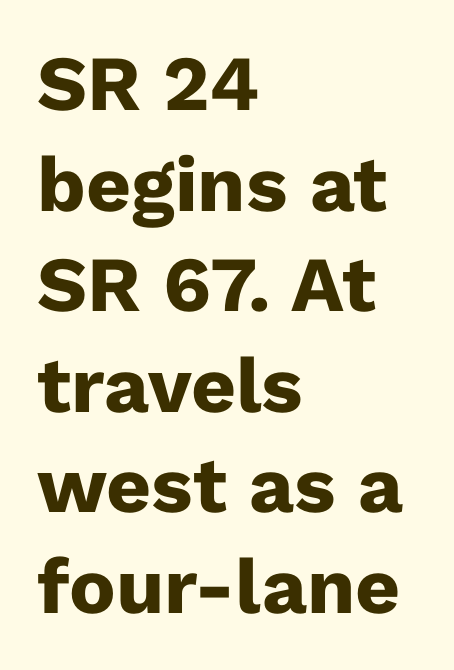
Q: Is the text bold? A: Yes.
Q: Is the text italic (slanted)? A: No, it is upright.
Q: Is the typeface a serif or a sans-serif typeface? A: Sans-serif.
Q: Is the text underlined? A: No.
Q: How is the paragraph aligned? A: Left-aligned.
Q: Is the spacing between letters normal or unusually wide? A: Normal.
Q: Is the spacing between lines tight, normal or loose? A: Normal.
Q: Width (condensed, normal, or wide)? A: Normal.
Q: Stroke contrast? A: Low.
Q: x-height? A: Medium.
Q: Monospaced? A: No.
